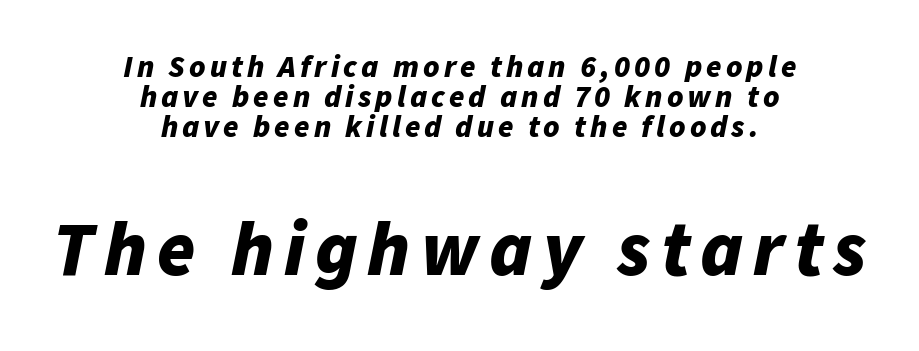
Q: Is the text bold? A: Yes.
Q: Is the text italic (slanted)? A: Yes, it leans right by about 11 degrees.
Q: Is the text underlined? A: No.
Q: How is the paragraph aligned? A: Centered.
Q: Is the spacing between lines tight, normal or loose? A: Tight.
Q: Which block of text is set in a larger size, the first (top) or the second (bottom)? A: The second (bottom) one.
Q: Width (condensed, normal, or wide)? A: Normal.
Q: Stroke contrast? A: Low.
Q: x-height? A: Medium.
Q: Monospaced? A: No.
